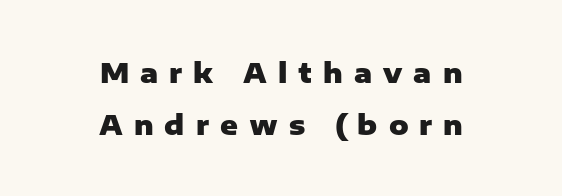
The image shows 27 px bold type, upright; set centered, loose line spacing (1.91x), unusually wide letter spacing (+0.41 em), not underlined.
